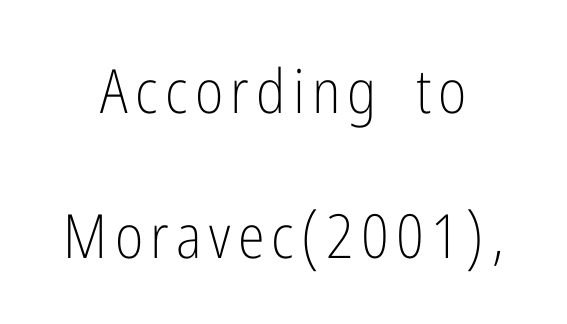
{"serif": "no", "italic": "no", "bold": "no", "weight": "light", "width": "condensed", "stroke_contrast": "low", "x_height": "medium", "monospaced": "no", "underline": "no", "line_spacing": "loose", "line_spacing_ratio": 2.38, "glyph_px": 61}
